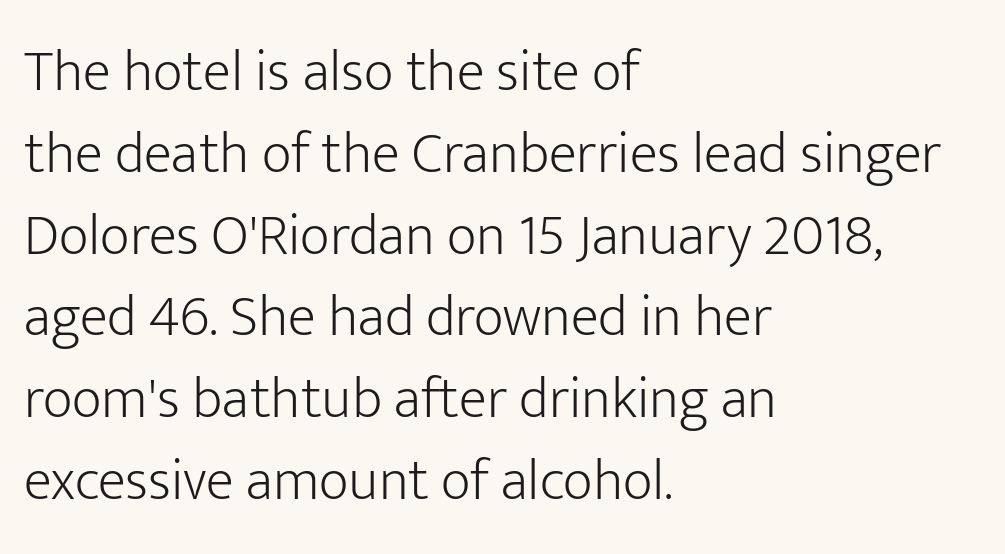
{"serif": "no", "italic": "no", "bold": "no", "weight": "light", "width": "normal", "stroke_contrast": "low", "x_height": "medium", "monospaced": "no", "underline": "no", "align": "left", "line_spacing": "normal", "line_spacing_ratio": 1.41, "letter_spacing": "normal", "letter_spacing_em": 0.0, "glyph_px": 58}
